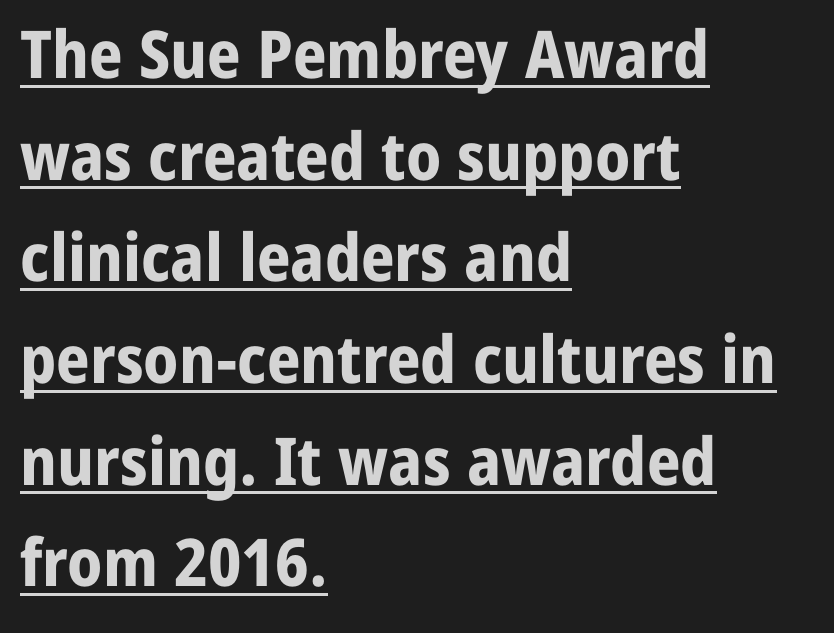
Q: Is the text bold? A: Yes.
Q: Is the text italic (slanted)? A: No, it is upright.
Q: Is the typeface a serif or a sans-serif typeface? A: Sans-serif.
Q: Is the text underlined? A: Yes.
Q: How is the paragraph aligned? A: Left-aligned.
Q: Is the spacing between letters normal or unusually wide? A: Normal.
Q: Is the spacing between lines tight, normal or loose? A: Normal.
Q: Width (condensed, normal, or wide)? A: Normal.
Q: Stroke contrast? A: Low.
Q: x-height? A: Medium.
Q: Monospaced? A: No.
